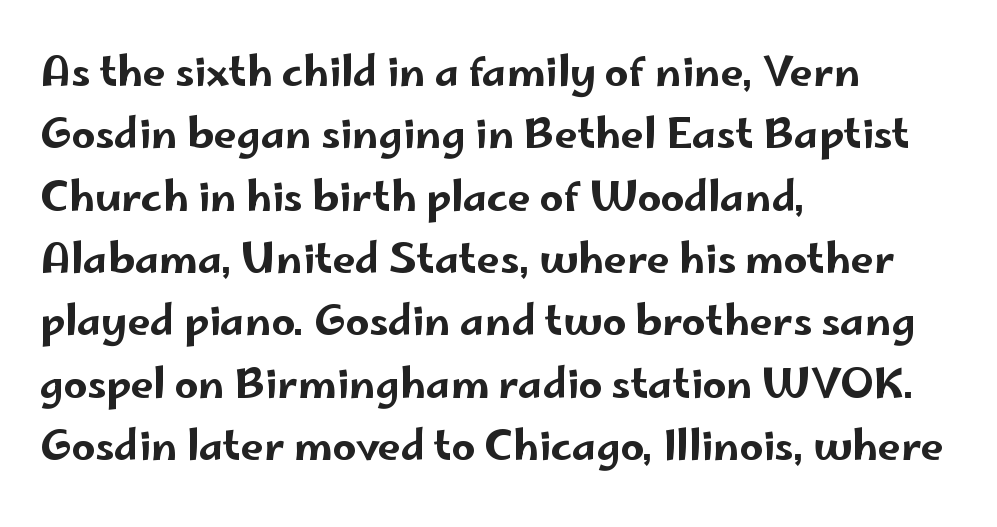
Q: Is the text italic (slanted)? A: No, it is upright.
Q: Is the typeface a serif or a sans-serif typeface? A: Sans-serif.
Q: Is the text underlined? A: No.
Q: How is the paragraph aligned? A: Left-aligned.
Q: Is the spacing between letters normal or unusually wide? A: Normal.
Q: Is the spacing between lines tight, normal or loose? A: Normal.
Q: Width (condensed, normal, or wide)? A: Wide.
Q: Stroke contrast? A: Low.
Q: x-height? A: Small.
Q: Monospaced? A: No.
